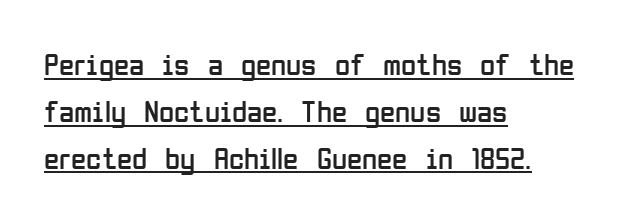
The image shows 31 px regular-weight, condensed sans-serif type, upright; set left-aligned, normal line spacing (1.51x), normal letter spacing, underlined; low stroke contrast and a medium x-height.
